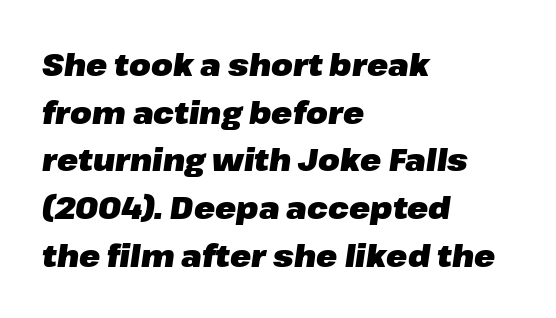
The passage shown has conventional tracking throughout. This is oblique type, the kind used for emphasis or titles. Line starts are locked; line ends wander. Rule under the text: the space is simply empty. Is there much room between lines? A standard amount, neither cramped nor airy. Pretty heavy lettering here — definitely bold.
